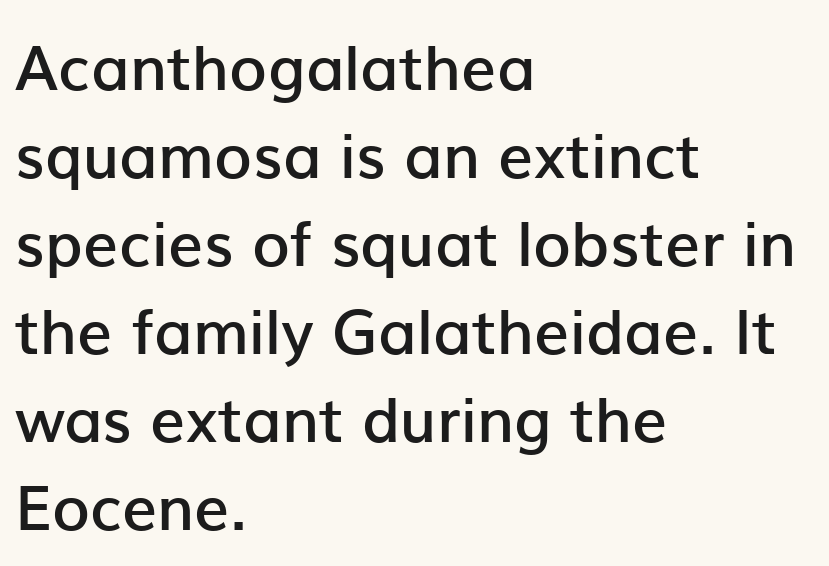
In terms of weight, the rendering is demibold, just under bold. Character widths vary here, with narrow letters taking less room than wide ones. What kind of face is this? One without serifs — a sans. Casual observation: everything's shoved over to the left. Words appear dense and cohesive because spacing is normal. The zone under the glyphs is completely vacant.
